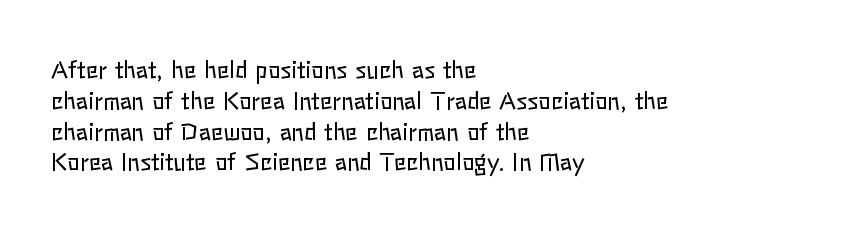
The image shows 23 px text type, upright; set left-aligned, normal line spacing (1.34x), normal letter spacing, not underlined.
